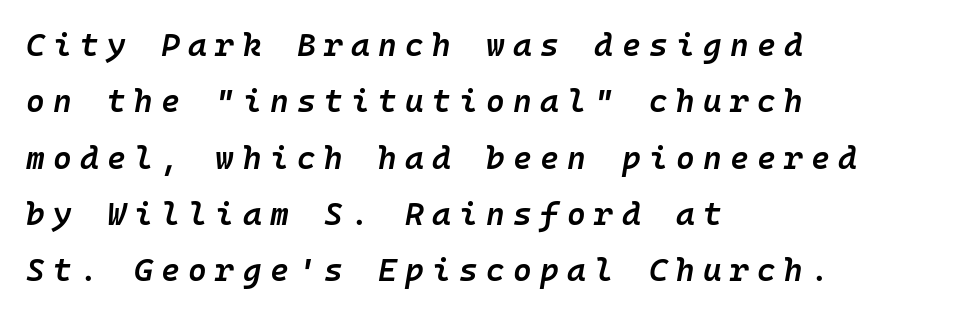
The image shows 32 px semibold type, italic (leaning right), monospaced; set left-aligned, line spacing 1.76x, unusually wide letter spacing (+0.26 em), not underlined; low stroke contrast and a medium x-height.
